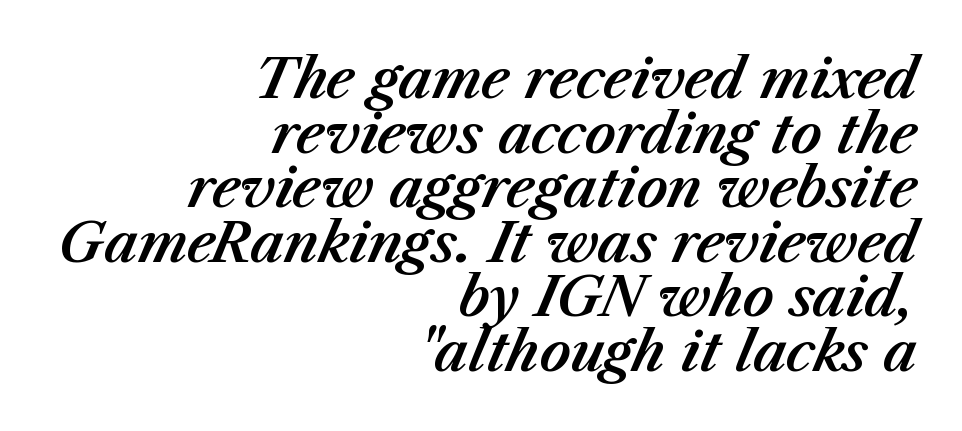
{"italic": "yes", "lean": "right", "slant_degrees": 23, "width": "normal", "stroke_contrast": "medium", "x_height": "medium", "monospaced": "no", "underline": "no", "align": "right", "line_spacing": "tight", "line_spacing_ratio": 1.01, "letter_spacing": "normal", "letter_spacing_em": 0.0, "glyph_px": 54}
